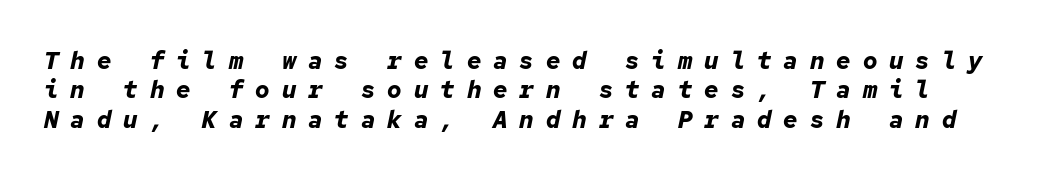
Q: Is the text bold? A: Yes.
Q: Is the text italic (slanted)? A: Yes, it leans right by about 12 degrees.
Q: Is the text underlined? A: No.
Q: Is the spacing between letters normal or unusually wide? A: Unusually wide.
